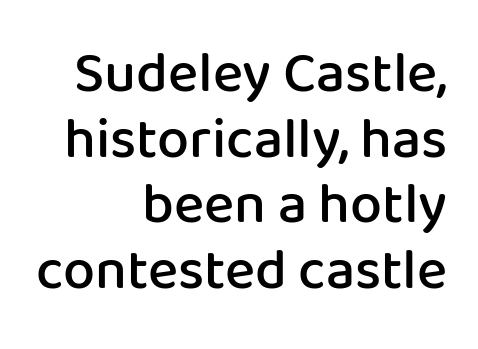
Q: Is the text bold? A: Semi-bold.
Q: Is the text italic (slanted)? A: No, it is upright.
Q: Is the typeface a serif or a sans-serif typeface? A: Sans-serif.
Q: Is the text underlined? A: No.
Q: How is the paragraph aligned? A: Right-aligned.
Q: Is the spacing between letters normal or unusually wide? A: Normal.
Q: Is the spacing between lines tight, normal or loose? A: Tight.
Q: Width (condensed, normal, or wide)? A: Normal.
Q: Stroke contrast? A: Low.
Q: x-height? A: Medium.
Q: Monospaced? A: No.
